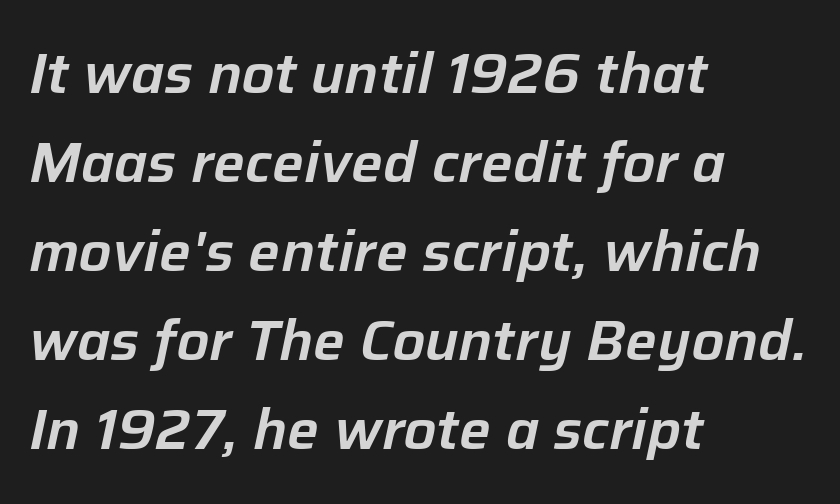
{"italic": "yes", "lean": "right", "slant_degrees": 12, "width": "normal", "stroke_contrast": "low", "x_height": "medium", "monospaced": "no", "underline": "no", "align": "left", "line_spacing": "normal", "line_spacing_ratio": 1.59, "letter_spacing": "normal", "letter_spacing_em": 0.0, "glyph_px": 56}
